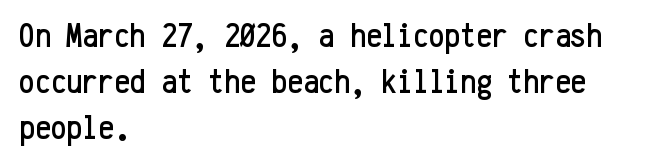
{"serif": "no", "italic": "no", "width": "condensed", "stroke_contrast": "low", "x_height": "medium", "monospaced": "yes", "underline": "no", "align": "left", "line_spacing": "normal", "line_spacing_ratio": 1.31, "letter_spacing": "normal", "letter_spacing_em": 0.0, "glyph_px": 35}
